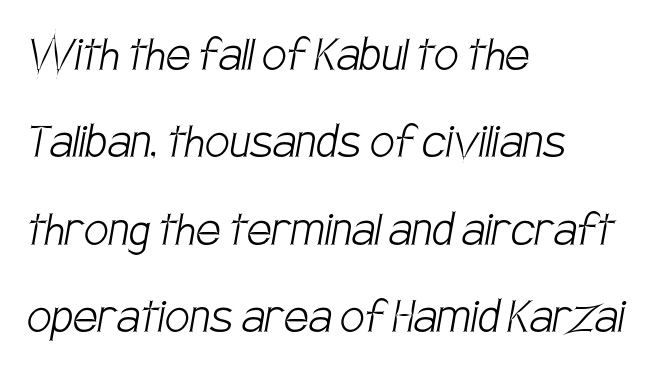
The type family on display is of the sans-serif kind. One glance says typical: line gaps are just what's usual. No chunkiness to these letters — they're not bold. The face used here is proportionally spaced, like ordinary book or web type. The space directly below the letters is spotless.
